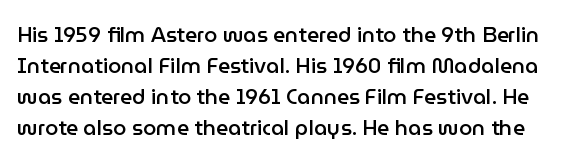
{"italic": "no", "bold": "semi", "underline": "no", "line_spacing": "normal", "line_spacing_ratio": 1.48, "letter_spacing": "normal", "letter_spacing_em": 0.0, "glyph_px": 21}
